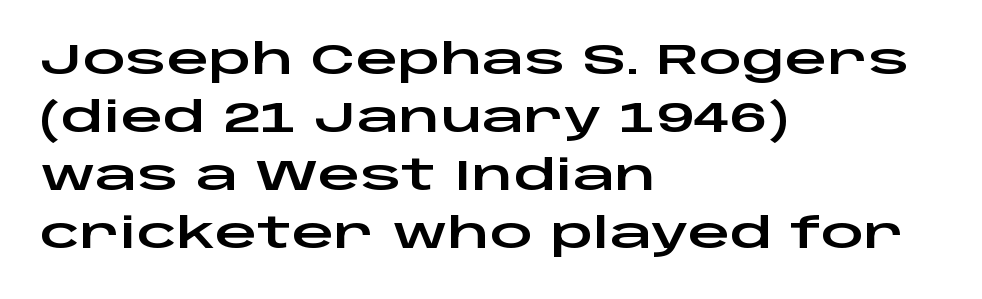
The image shows 42 px wide sans-serif type, upright; set left-aligned, normal line spacing (1.38x), normal letter spacing, not underlined; low stroke contrast and a large x-height.
